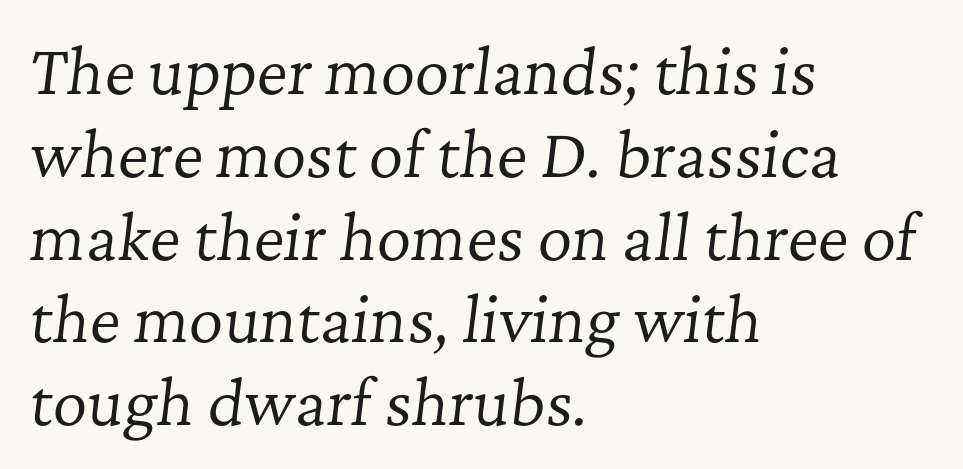
The image shows 60 px regular-weight serif type, italic (leaning right); set left-aligned, normal line spacing (1.38x), normal letter spacing, not underlined; low stroke contrast and a medium x-height.
